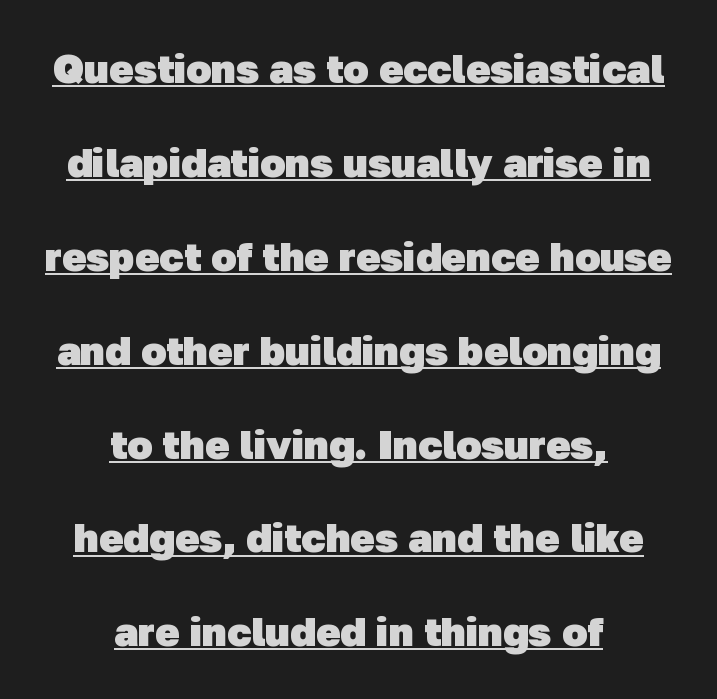
Varying glyph widths throughout — classic text-font behaviour. Every word sits above its own underline. A sans-serif font was chosen for this passage. Each line is balanced around a shared central axis. How would I describe the line gaps? Wide and relaxed. These lines keep a tight, regular rhythm from letter to letter.
